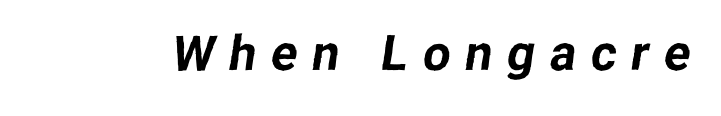
Q: Is the typeface a serif or a sans-serif typeface? A: Sans-serif.
Q: Is the text underlined? A: No.
Q: Is the spacing between letters normal or unusually wide? A: Unusually wide.
Q: Width (condensed, normal, or wide)? A: Normal.
Q: Stroke contrast? A: Low.
Q: x-height? A: Medium.
Q: Monospaced? A: No.
